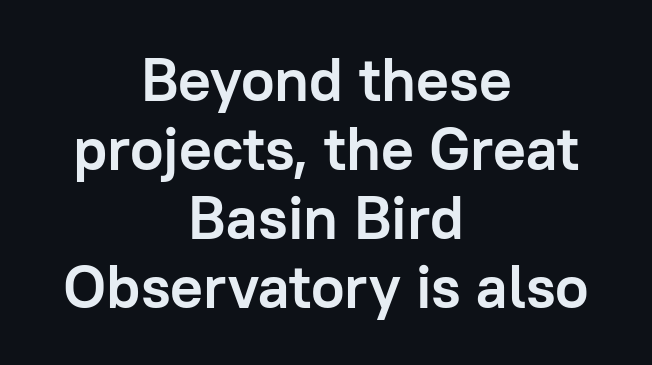
Q: Is the text bold? A: Yes.
Q: Is the text italic (slanted)? A: No, it is upright.
Q: Is the typeface a serif or a sans-serif typeface? A: Sans-serif.
Q: Is the text underlined? A: No.
Q: How is the paragraph aligned? A: Centered.
Q: Is the spacing between letters normal or unusually wide? A: Normal.
Q: Is the spacing between lines tight, normal or loose? A: Tight.
Q: Width (condensed, normal, or wide)? A: Normal.
Q: Stroke contrast? A: Low.
Q: x-height? A: Medium.
Q: Monospaced? A: No.
